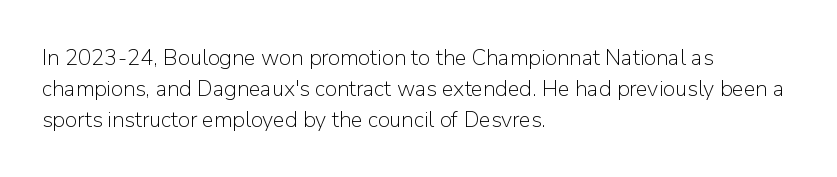
Summary of vertical rhythm: regular, with standard interline spacing. Short note: letters normally spaced. The font's upright variant was chosen for this text. Casual observation: everything's shoved over to the left.
